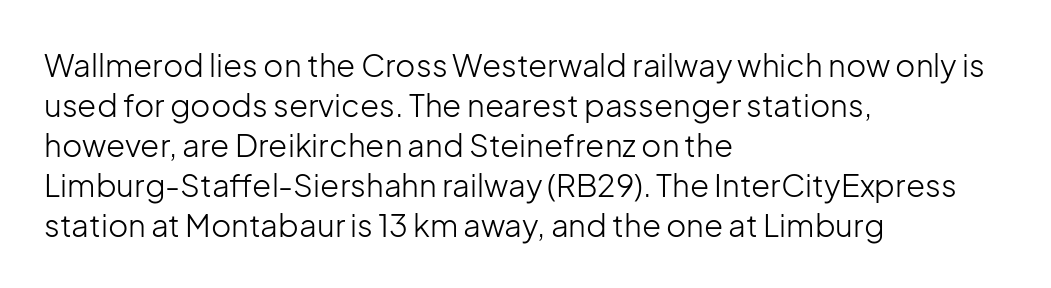
Grotesque or geometric, the face here clearly has no serifs. If you drew a ruler down the left edge, every line would touch it. This sample has the flowing, uneven cadence of proportional lettering. The area under the type is left untouched.
